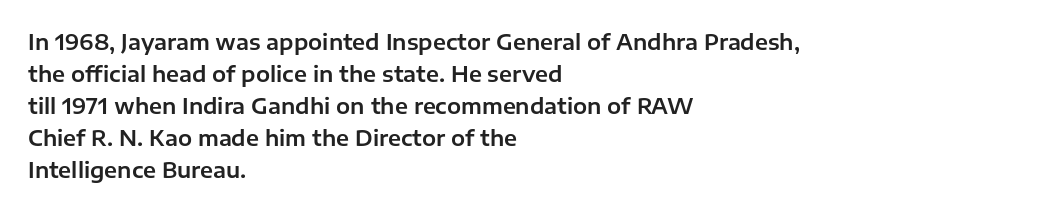
The image shows 21 px text type, upright; set left-aligned, normal line spacing (1.52x), normal letter spacing, not underlined.
